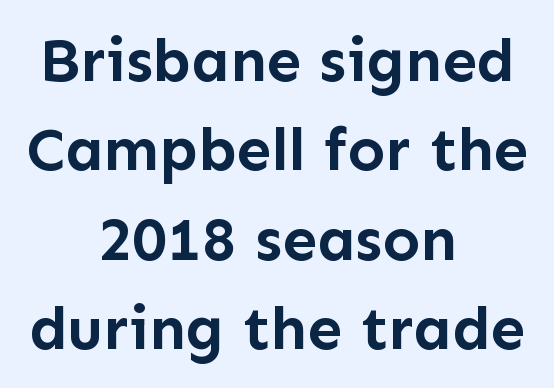
{"serif": "no", "italic": "no", "bold": "yes", "weight": "semibold", "width": "normal", "stroke_contrast": "low", "x_height": "medium", "monospaced": "no", "underline": "no", "align": "center", "line_spacing": "normal", "line_spacing_ratio": 1.44, "letter_spacing": "normal", "letter_spacing_em": 0.0, "glyph_px": 62}
